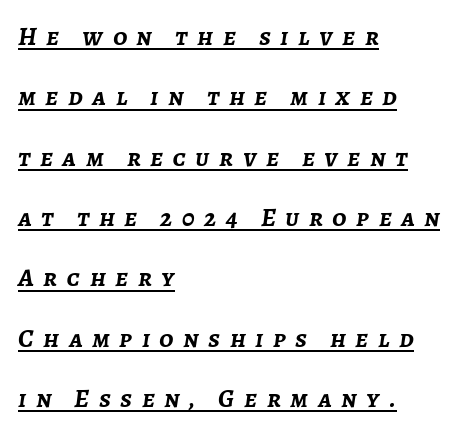
Q: Is the text bold? A: Yes.
Q: Is the text italic (slanted)? A: Yes, it leans right by about 7 degrees.
Q: Is the text underlined? A: Yes.
Q: How is the paragraph aligned? A: Left-aligned.
Q: Is the spacing between letters normal or unusually wide? A: Unusually wide.
Q: Is the spacing between lines tight, normal or loose? A: Loose.
